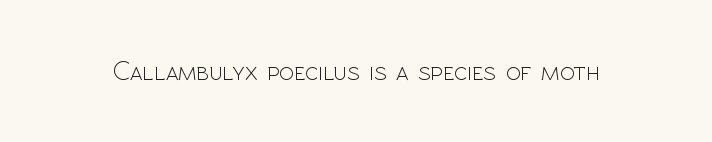
Has an underline been added? It has not. The type is set solid horizontally, with unmodified tracking. The characters are drawn with everyday or finer stroke widths. Every character sits straight up, as roman type does.
